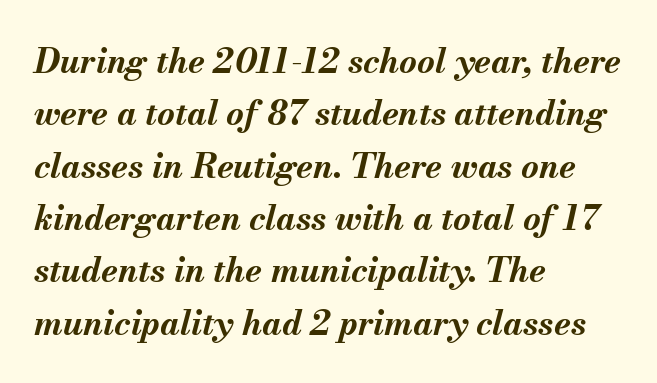
The sample has been set heavy, in full bold. A typesetter would call this zero additional tracking. Quick note: interline space is typical. The passage shown is not underscored anywhere. In CSS terms this would be text-align: left. Every character sits at an angle, as italics do.
